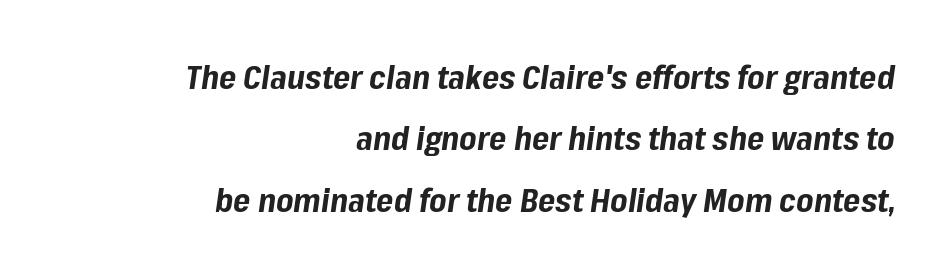
{"italic": "yes", "lean": "right", "slant_degrees": 8, "bold": "yes", "weight": "bold", "width": "normal", "stroke_contrast": "low", "x_height": "medium", "monospaced": "no", "underline": "no", "align": "right", "line_spacing_ratio": 1.86, "letter_spacing": "normal", "letter_spacing_em": 0.0, "glyph_px": 33}
